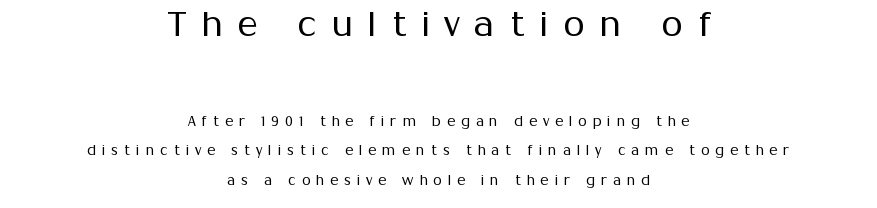
{"serif": "no", "italic": "no", "bold": "no", "weight": "regular", "width": "normal", "stroke_contrast": "medium", "x_height": "medium", "monospaced": "no", "underline": "no", "align": "center", "line_spacing": "loose", "line_spacing_ratio": 2.11, "letter_spacing": "wide", "letter_spacing_em": 0.42, "larger_block": "first", "size_ratio": 2.5, "glyph_px": 35}
